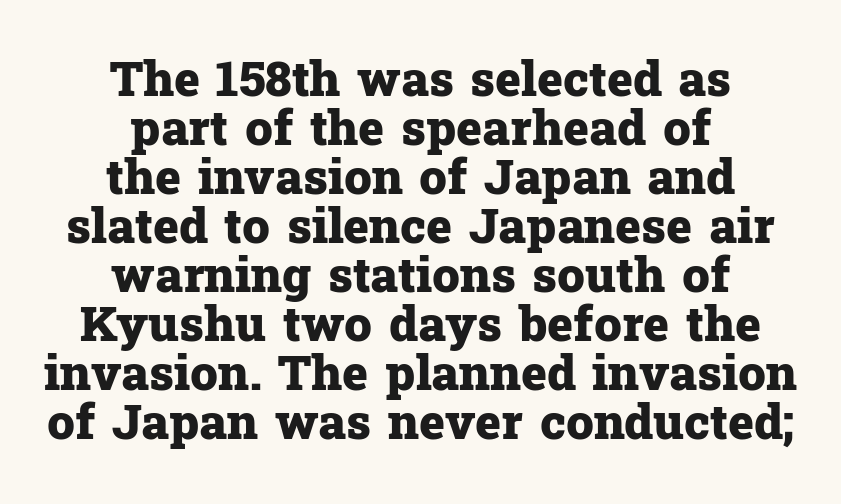
Visually the block forms a symmetrical silhouette, jagged on both flanks. Chunky letters — that's bold for sure. Note the varied advance widths — an 'i' is clearly narrower than an 'm'. The lettering stays uniformly vertical, giving the passage a roman look. Each row of text sits above clean, open space.
